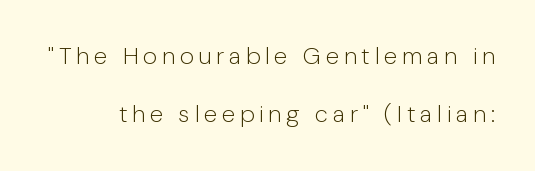
The image shows 24 px text type, upright; set loose line spacing (2.43x), unusually wide letter spacing (+0.2 em), not underlined.
